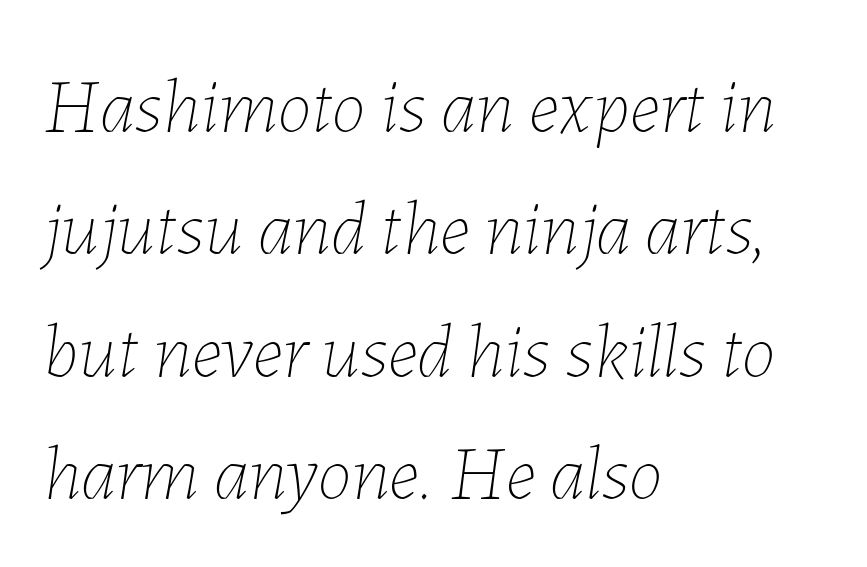
The image shows 77 px thin type, italic (leaning right); set left-aligned, normal line spacing (1.59x), normal letter spacing, not underlined; low stroke contrast and a medium x-height.
